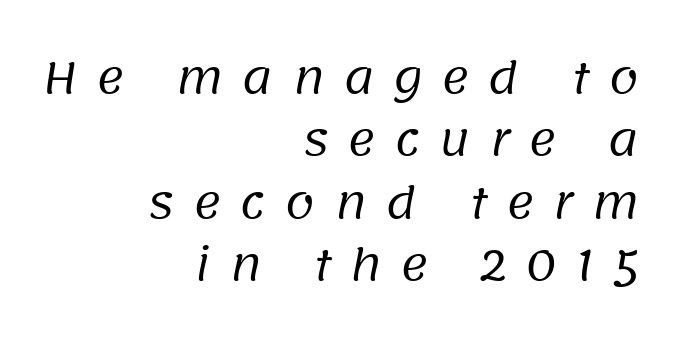
The image shows 43 px regular-weight sans-serif type; set right-aligned, normal line spacing (1.45x), unusually wide letter spacing (+0.43 em), not underlined; low stroke contrast and a large x-height.
